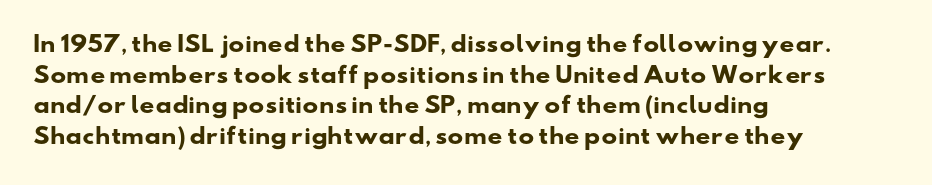
Students, this is bold: see how much ink each stroke carries. The rendering uses a moderate line-height, typical for paragraphs. The baseline area is clear. Short and long lines alike share a common starting point at left.
